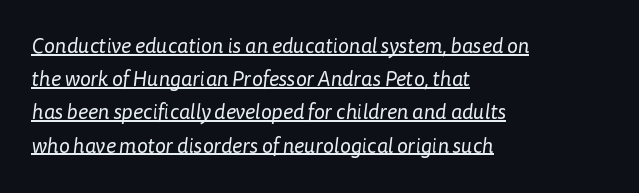
The image shows 21 px text type; set left-aligned, normal line spacing (1.58x), normal letter spacing, underlined.
